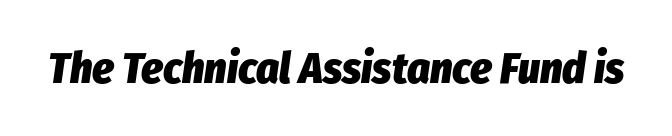
The image shows 44 px heavy, condensed type, italic (leaning right); set normal letter spacing, not underlined; low stroke contrast and a medium x-height.
